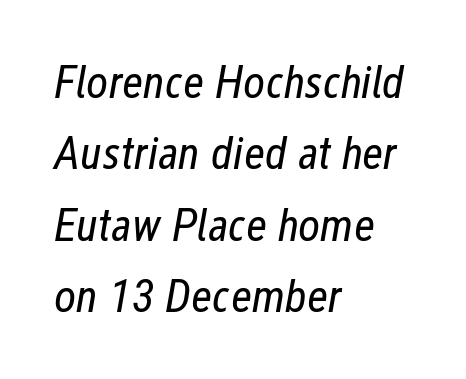
The image shows 47 px regular-weight, condensed type, italic (leaning right); set left-aligned, normal line spacing (1.52x), normal letter spacing, not underlined; low stroke contrast and a medium x-height.
